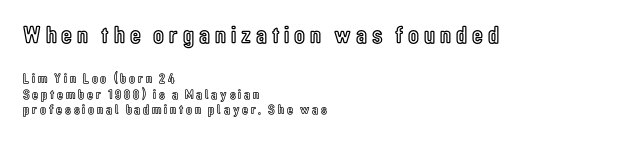
The image shows 25 px text type, upright; set left-aligned, tight line spacing (1.12x), unusually wide letter spacing (+0.2 em), not underlined; the first (top) block is 1.79x larger.
